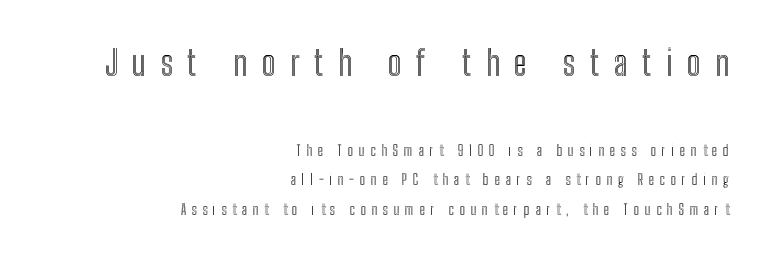
Q: Is the text italic (slanted)? A: No, it is upright.
Q: Is the text underlined? A: No.
Q: How is the paragraph aligned? A: Right-aligned.
Q: Is the spacing between letters normal or unusually wide? A: Unusually wide.
Q: Is the spacing between lines tight, normal or loose? A: Loose.
Q: Which block of text is set in a larger size, the first (top) or the second (bottom)? A: The first (top) one.
Q: Width (condensed, normal, or wide)? A: Condensed.
Q: x-height? A: Medium.
Q: Monospaced? A: No.
